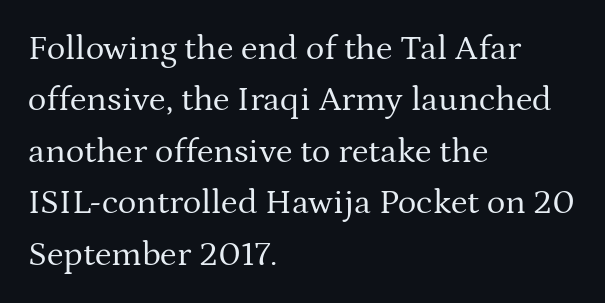
{"serif": "yes", "italic": "no", "bold": "no", "weight": "regular", "width": "normal", "stroke_contrast": "medium", "x_height": "medium", "monospaced": "no", "underline": "no", "align": "left", "line_spacing": "normal", "line_spacing_ratio": 1.47, "letter_spacing": "normal", "letter_spacing_em": 0.0, "glyph_px": 35}
